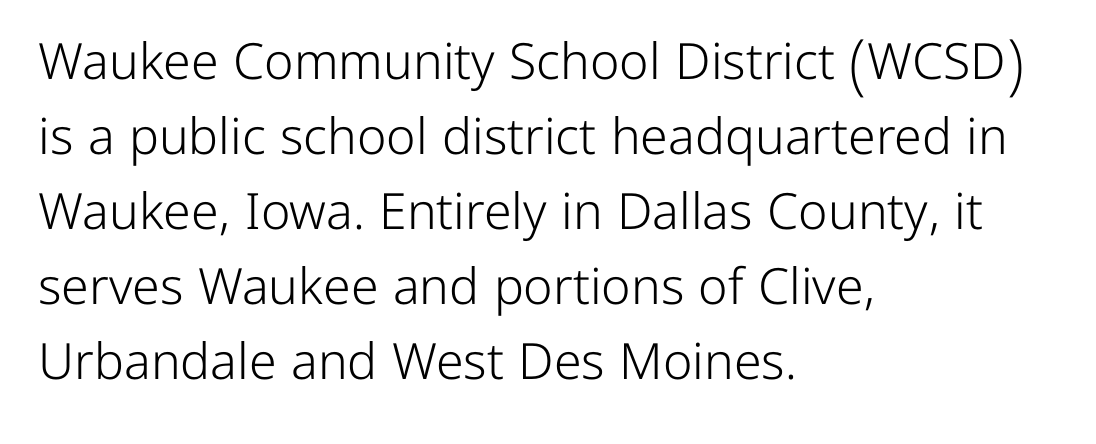
Q: Is the text bold? A: No.
Q: Is the text italic (slanted)? A: No, it is upright.
Q: Is the typeface a serif or a sans-serif typeface? A: Sans-serif.
Q: Is the text underlined? A: No.
Q: How is the paragraph aligned? A: Left-aligned.
Q: Is the spacing between letters normal or unusually wide? A: Normal.
Q: Is the spacing between lines tight, normal or loose? A: Normal.
Q: Width (condensed, normal, or wide)? A: Normal.
Q: Stroke contrast? A: Low.
Q: x-height? A: Medium.
Q: Monospaced? A: No.
